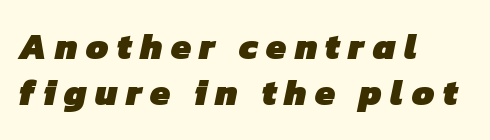
The string is rendered with underlining switched off. These lines are rendered in a variable-pitch font. This rendering widens character spacing well past its baseline value. Horizontal bands of white between lines are of average thickness. Compared with a centered layout, this one pins lines to the left instead.
